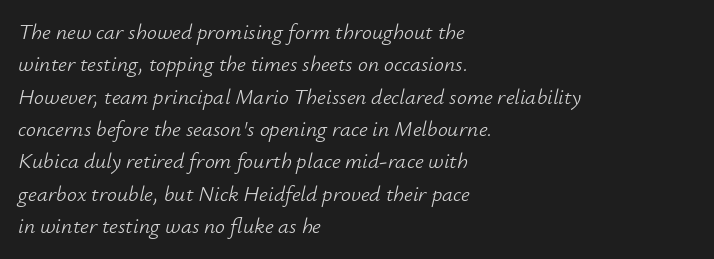
Caption: standard tracking, unaltered. Slant detected: the letters are inclined. Layout note: lines flush left. Has an underline been added? It has not. A quiet, ordinary-to-light weight characterises the typeface. Vertically, the passage feels balanced, rows spaced as you'd expect.
